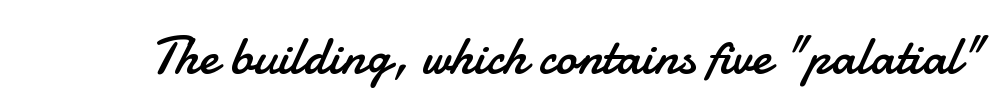
This rendering employs a face without finishing strokes, i.e., a sans-serif. The gaps between neighbouring characters are ordinary and unremarkable. Has an underline been added? It has not. Is this a heavy cut? Hardly; it is regular or lighter.
